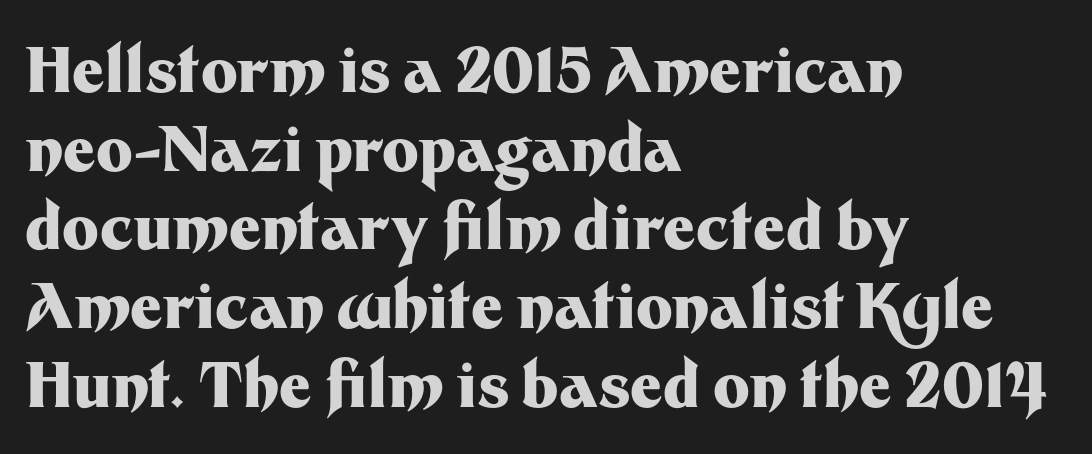
Q: Is the text bold? A: Yes.
Q: Is the text italic (slanted)? A: No, it is upright.
Q: Is the typeface a serif or a sans-serif typeface? A: Sans-serif.
Q: Is the text underlined? A: No.
Q: How is the paragraph aligned? A: Left-aligned.
Q: Is the spacing between letters normal or unusually wide? A: Normal.
Q: Is the spacing between lines tight, normal or loose? A: Normal.
Q: Width (condensed, normal, or wide)? A: Normal.
Q: Stroke contrast? A: Medium.
Q: x-height? A: Medium.
Q: Monospaced? A: No.
